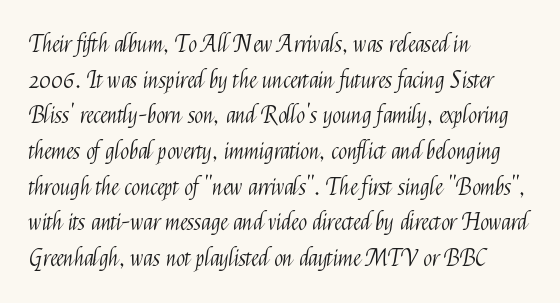
Baseline-to-baseline distance is the conventional proportion of letter height. The passage is arranged the way most books set body copy — flush left. The glyphs are unaccompanied by any horizontal stroke below them. The gaps between neighbouring characters are ordinary and unremarkable.
